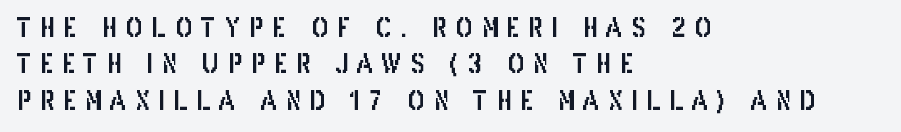
The image shows 26 px text type, upright; set left-aligned, normal line spacing (1.4x), unusually wide letter spacing (+0.33 em), not underlined.
